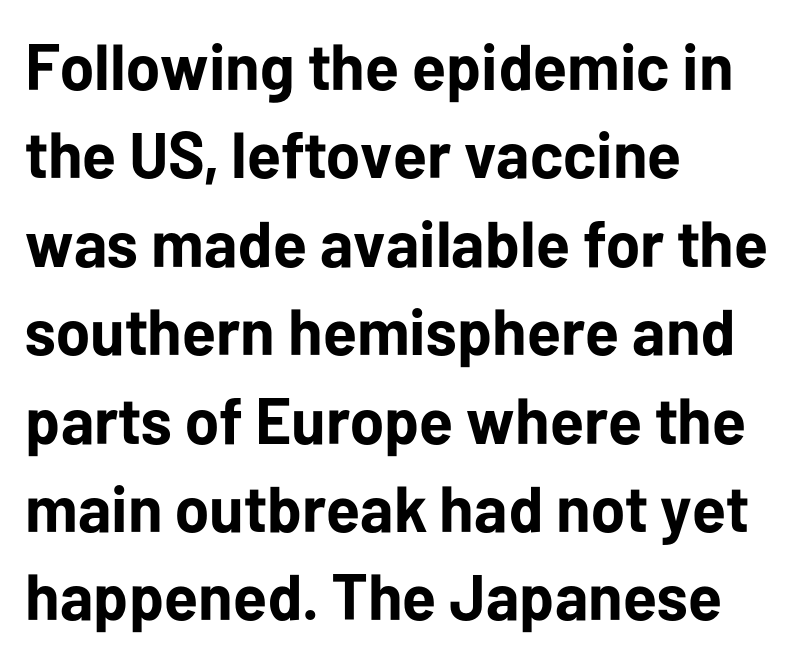
{"serif": "no", "italic": "no", "bold": "yes", "weight": "bold", "width": "normal", "stroke_contrast": "low", "x_height": "medium", "monospaced": "no", "underline": "no", "align": "left", "line_spacing": "normal", "line_spacing_ratio": 1.36, "letter_spacing": "normal", "letter_spacing_em": 0.0, "glyph_px": 65}
